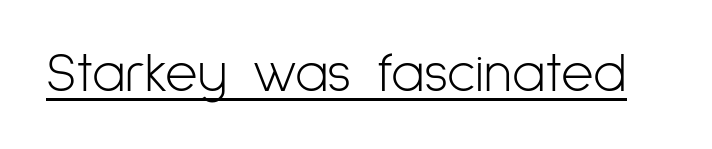
Q: Is the text bold? A: No.
Q: Is the text italic (slanted)? A: No, it is upright.
Q: Is the typeface a serif or a sans-serif typeface? A: Sans-serif.
Q: Is the text underlined? A: Yes.
Q: Is the spacing between letters normal or unusually wide? A: Normal.
Q: Width (condensed, normal, or wide)? A: Condensed.
Q: Stroke contrast? A: Low.
Q: x-height? A: Medium.
Q: Monospaced? A: No.
